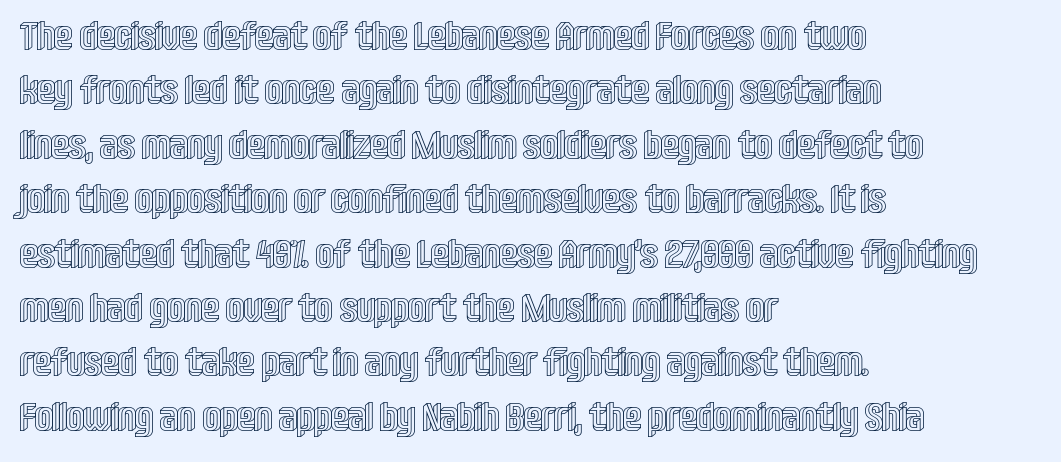
Q: Is the text italic (slanted)? A: No, it is upright.
Q: Is the text underlined? A: No.
Q: How is the paragraph aligned? A: Left-aligned.
Q: Is the spacing between letters normal or unusually wide? A: Normal.
Q: Is the spacing between lines tight, normal or loose? A: Normal.
Q: Width (condensed, normal, or wide)? A: Condensed.
Q: x-height? A: Large.
Q: Monospaced? A: No.
